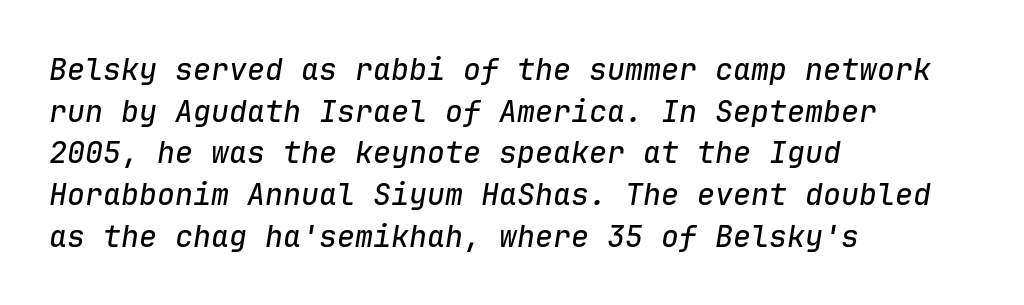
{"italic": "yes", "lean": "right", "slant_degrees": 9, "width": "normal", "stroke_contrast": "low", "x_height": "medium", "monospaced": "yes", "underline": "no", "align": "left", "line_spacing": "normal", "line_spacing_ratio": 1.39, "letter_spacing": "normal", "letter_spacing_em": 0.0, "glyph_px": 30}
